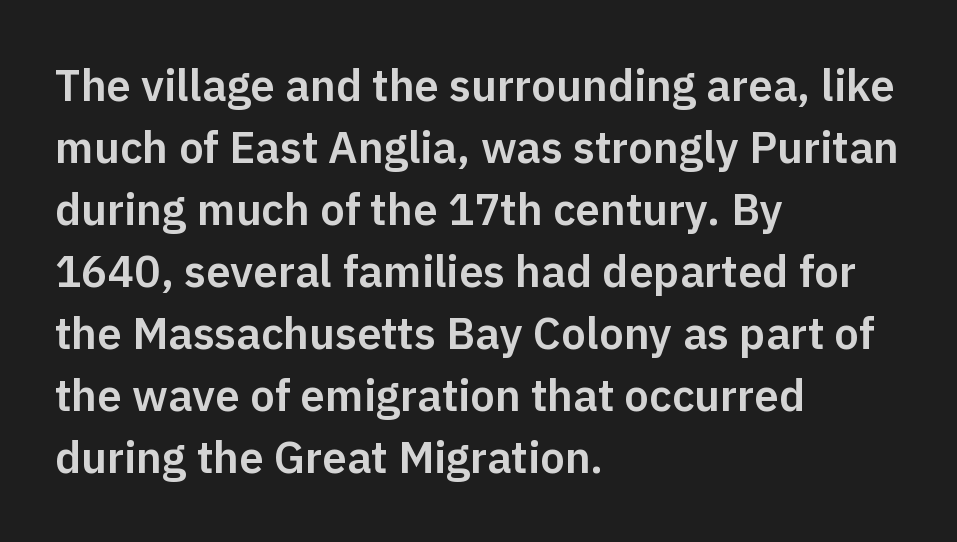
Students, note that the glyphs here touch the page at normal intervals. This is roman type, the default non-slanted kind. The designer left line spacing at the default. Each letter keeps its own natural width here, so spacing adapts to shape. The characters display no serif detailing; their extremities are plain.
